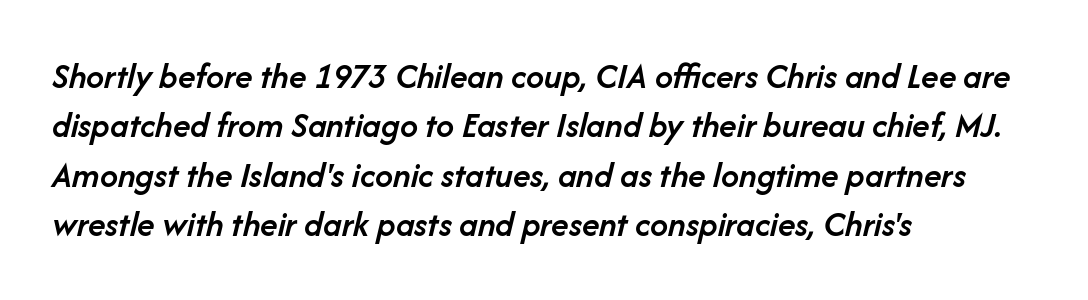
The image shows 36 px semibold type, italic (leaning right); set left-aligned, normal line spacing (1.37x), normal letter spacing, not underlined; low stroke contrast and a medium x-height.
